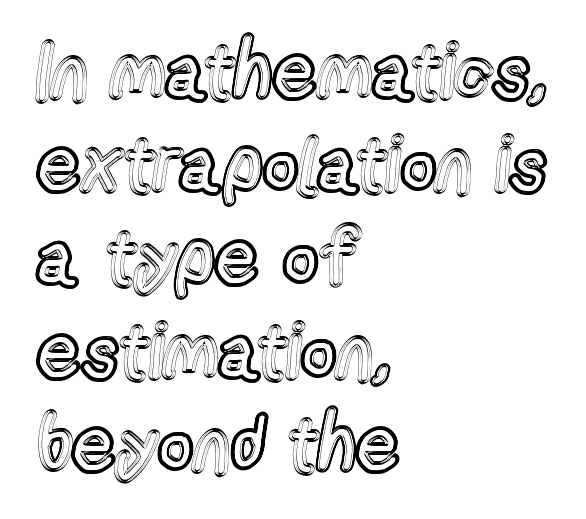
Nobody touched the tracking dial on this one. You could not count columns in this text — the font is proportionally spaced. Left-aligned paragraph, ragged on the right. No word sits above an underline.
